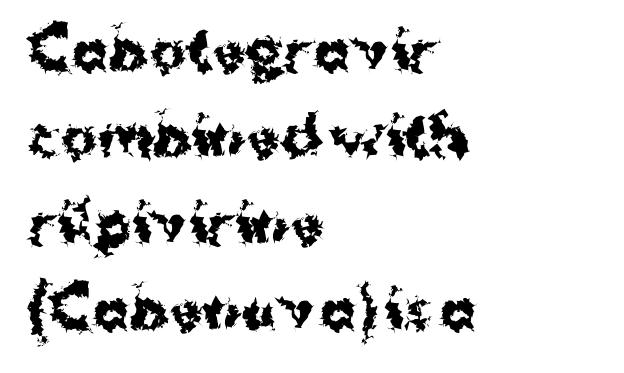
Q: Is the text bold? A: Yes.
Q: Is the text italic (slanted)? A: No, it is upright.
Q: Is the typeface a serif or a sans-serif typeface? A: Sans-serif.
Q: Is the text underlined? A: No.
Q: How is the paragraph aligned? A: Left-aligned.
Q: Is the spacing between letters normal or unusually wide? A: Normal.
Q: Is the spacing between lines tight, normal or loose? A: Normal.
Q: Width (condensed, normal, or wide)? A: Normal.
Q: Stroke contrast? A: Medium.
Q: x-height? A: Medium.
Q: Monospaced? A: No.
